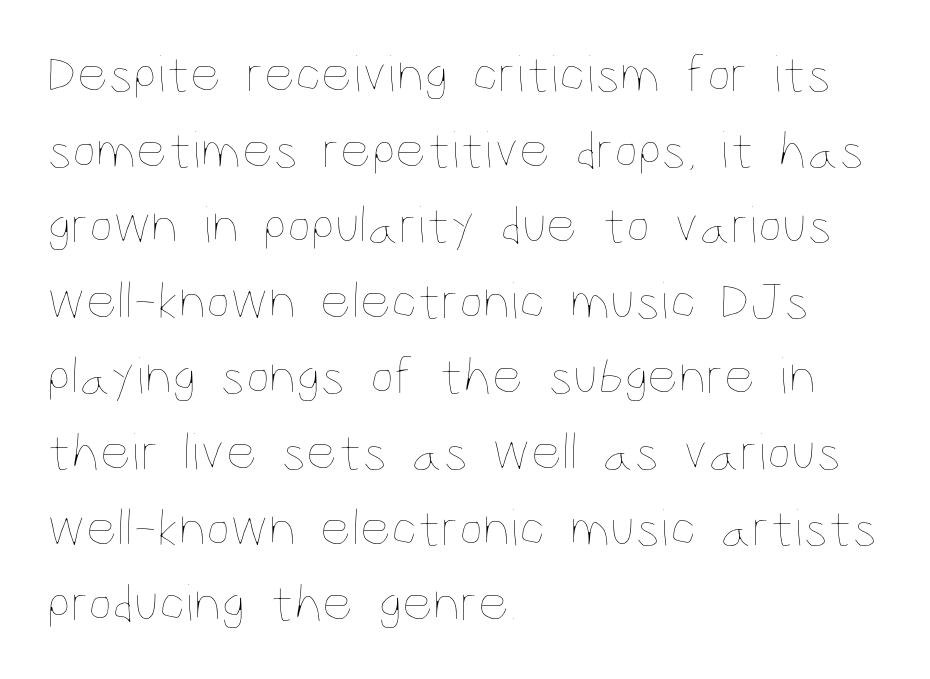
Check the space under the baseline: it is left empty. Is this a fixed-width face? No — the glyphs have proportional, varying widths. How are the letters spaced? Ordinarily, with no added tracking. All the whitespace from short lines collects on the right. A normal amount of white space separates one row of letters from the next. The passage shown is not bold in any degree.
